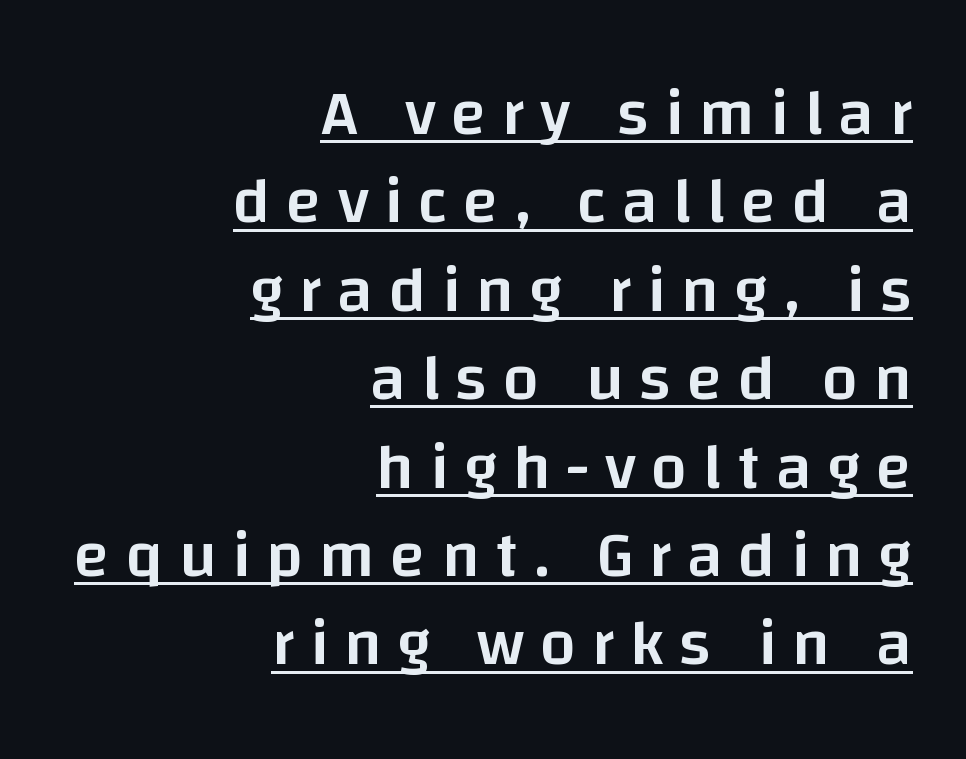
{"serif": "no", "italic": "no", "bold": "semi", "weight": "semibold", "width": "normal", "stroke_contrast": "low", "x_height": "large", "monospaced": "no", "underline": "yes", "align": "right", "line_spacing": "normal", "line_spacing_ratio": 1.36, "letter_spacing": "wide", "letter_spacing_em": 0.24, "glyph_px": 65}
